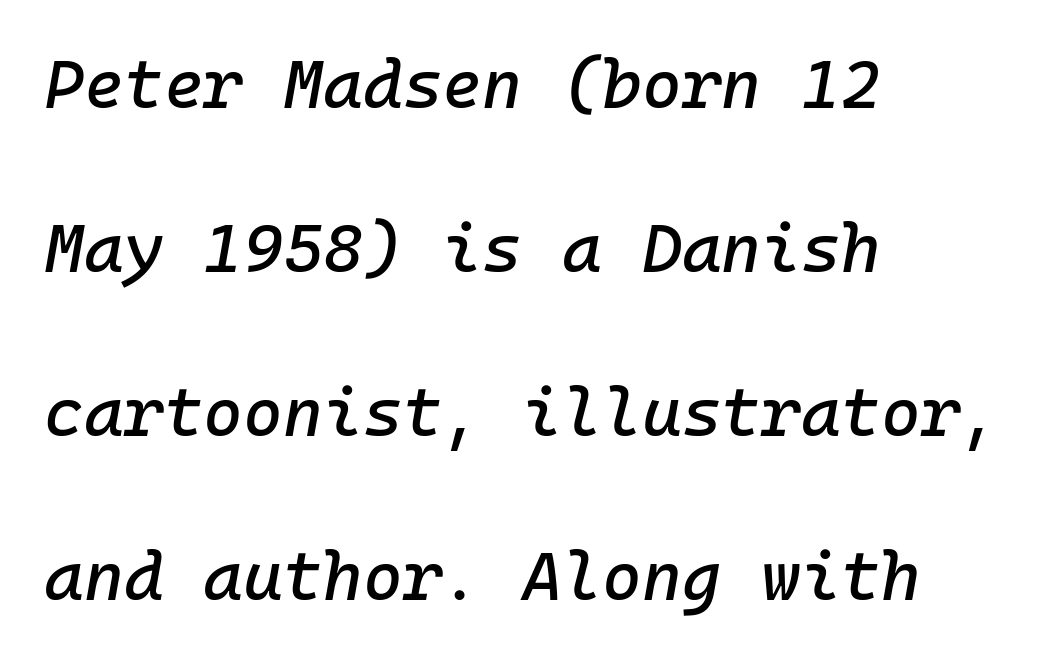
Line spacing here is loose. Left-aligned paragraph, ragged on the right. This sample has the even, mechanical cadence of fixed-width lettering. The specimen reads as italic at a glance.
